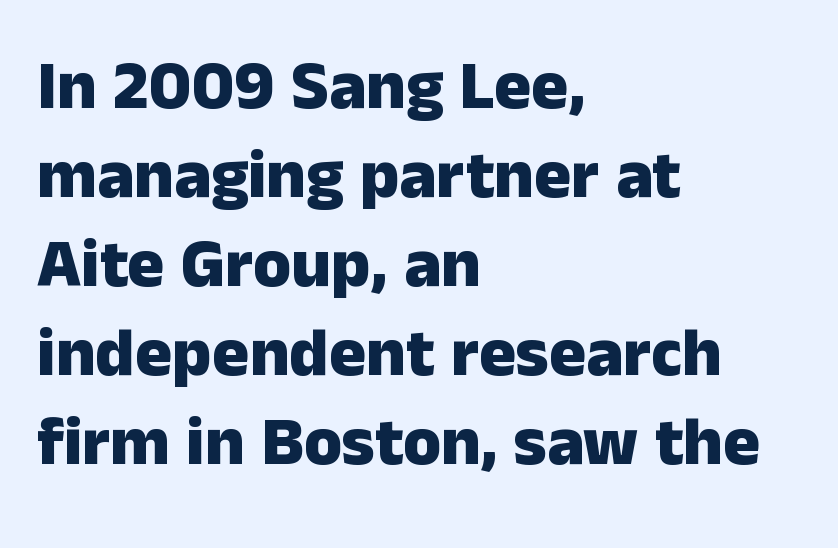
Q: Is the text bold? A: Yes.
Q: Is the text italic (slanted)? A: No, it is upright.
Q: Is the typeface a serif or a sans-serif typeface? A: Sans-serif.
Q: Is the text underlined? A: No.
Q: How is the paragraph aligned? A: Left-aligned.
Q: Is the spacing between letters normal or unusually wide? A: Normal.
Q: Is the spacing between lines tight, normal or loose? A: Normal.
Q: Width (condensed, normal, or wide)? A: Normal.
Q: Stroke contrast? A: Low.
Q: x-height? A: Medium.
Q: Monospaced? A: No.
